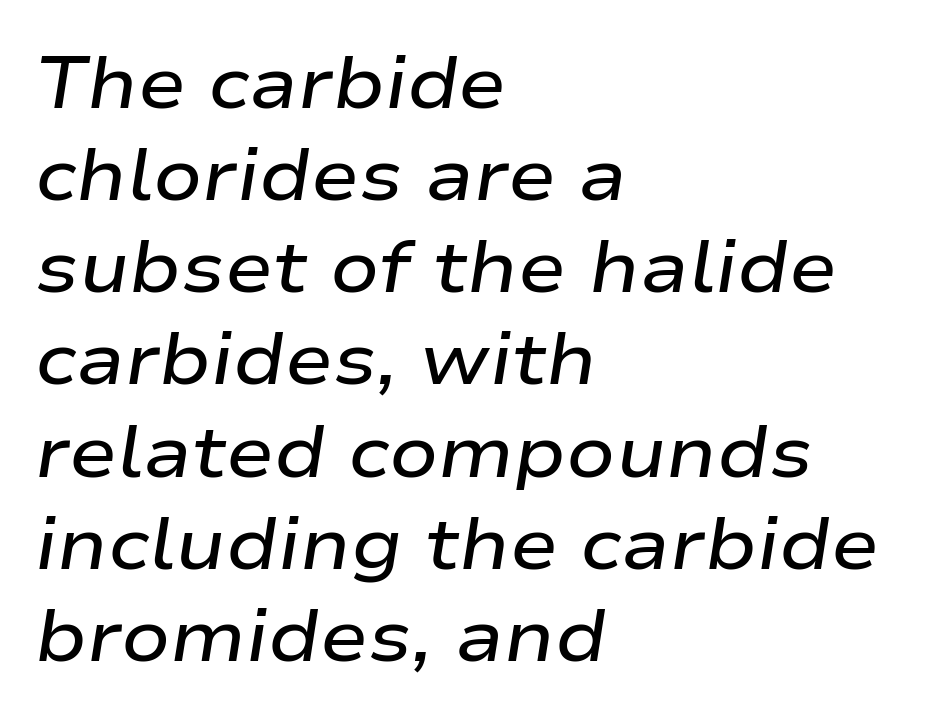
{"italic": "yes", "lean": "right", "slant_degrees": 9, "bold": "semi", "weight": "semibold", "width": "wide", "stroke_contrast": "low", "x_height": "medium", "monospaced": "no", "underline": "no", "align": "left", "line_spacing": "normal", "line_spacing_ratio": 1.28, "letter_spacing": "normal", "letter_spacing_em": 0.0, "glyph_px": 72}
